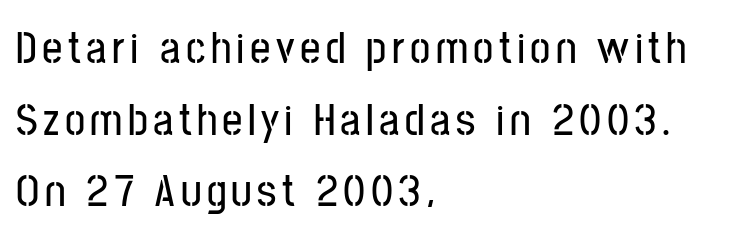
A sans-serif font was chosen for this passage. Quick note: not italic, upright. The leading is moderate, giving the passage an even texture. Teacher's note: observe the even left margin — that is flush-left alignment. The rendering uses natural spacing where letterforms have individual widths. Descenders are the only things crossing below the line.
